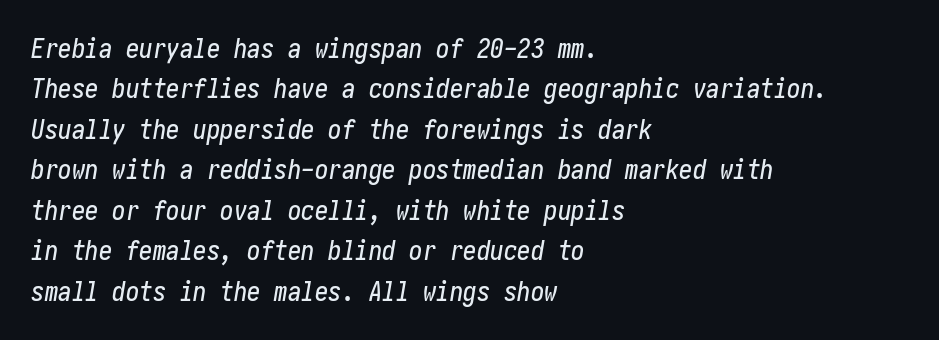
Q: Is the text italic (slanted)? A: Yes, it leans right by about 10 degrees.
Q: Is the text underlined? A: No.
Q: How is the paragraph aligned? A: Left-aligned.
Q: Is the spacing between letters normal or unusually wide? A: Normal.
Q: Is the spacing between lines tight, normal or loose? A: Normal.
